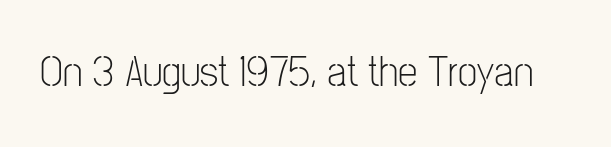
{"serif": "no", "italic": "no", "bold": "no", "weight": "light", "width": "condensed", "stroke_contrast": "low", "x_height": "medium", "monospaced": "no", "underline": "no", "letter_spacing": "normal", "letter_spacing_em": 0.0, "glyph_px": 44}
